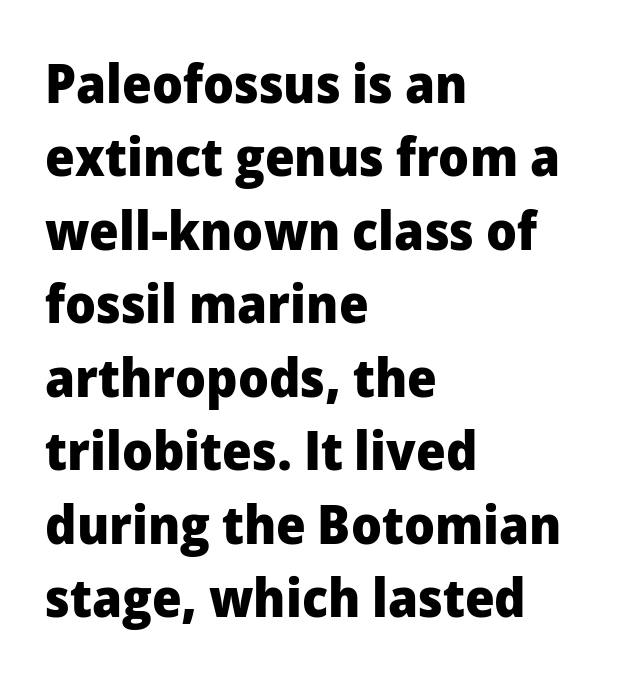
Q: Is the text bold? A: Yes.
Q: Is the text italic (slanted)? A: No, it is upright.
Q: Is the typeface a serif or a sans-serif typeface? A: Sans-serif.
Q: Is the text underlined? A: No.
Q: How is the paragraph aligned? A: Left-aligned.
Q: Is the spacing between letters normal or unusually wide? A: Normal.
Q: Is the spacing between lines tight, normal or loose? A: Normal.
Q: Width (condensed, normal, or wide)? A: Normal.
Q: Stroke contrast? A: Low.
Q: x-height? A: Medium.
Q: Monospaced? A: No.
